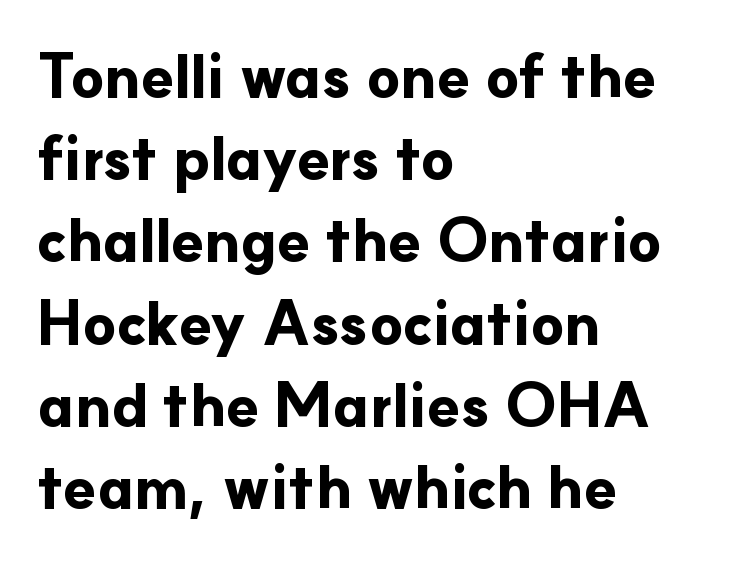
No italicization has been applied; the sample stays upright. The gap between lines stays unmarked. Typeset ragged right — the left edge is the straight one. The passage shown has conventional tracking throughout. Stroke thickness is high; the sample reads as a true bold.
